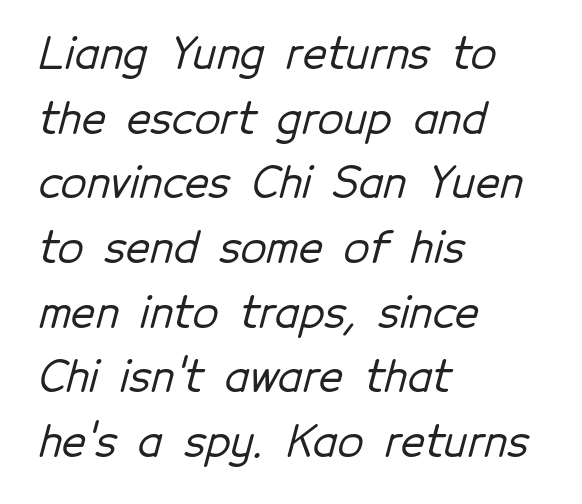
Q: Is the typeface a serif or a sans-serif typeface? A: Sans-serif.
Q: Is the text underlined? A: No.
Q: How is the paragraph aligned? A: Left-aligned.
Q: Is the spacing between letters normal or unusually wide? A: Normal.
Q: Is the spacing between lines tight, normal or loose? A: Normal.
Q: Width (condensed, normal, or wide)? A: Normal.
Q: Stroke contrast? A: Low.
Q: x-height? A: Medium.
Q: Monospaced? A: No.
